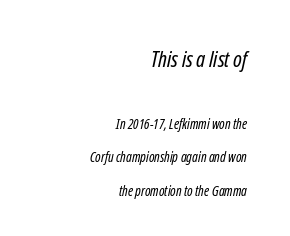
{"bold": "no", "underline": "no", "align": "right", "line_spacing": "loose", "line_spacing_ratio": 2.41, "letter_spacing": "normal", "letter_spacing_em": 0.0, "larger_block": "first", "size_ratio": 1.57, "glyph_px": 22}
